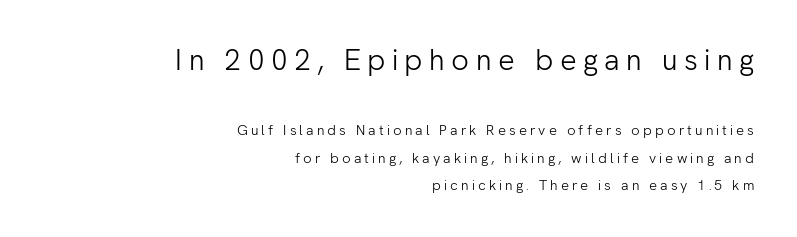
{"serif": "no", "italic": "no", "bold": "no", "weight": "light", "width": "normal", "stroke_contrast": "low", "x_height": "medium", "monospaced": "no", "underline": "no", "align": "right", "line_spacing": "loose", "line_spacing_ratio": 1.94, "letter_spacing": "wide", "letter_spacing_em": 0.22, "larger_block": "first", "size_ratio": 2.07, "glyph_px": 29}
